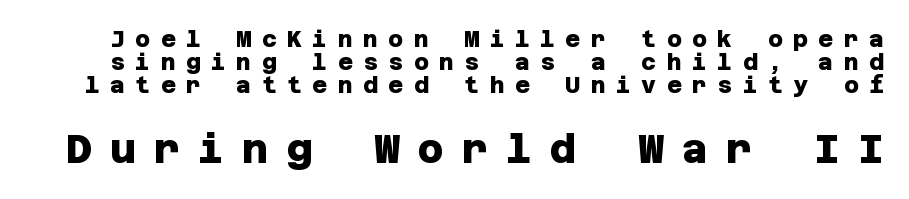
{"serif": "no", "bold": "yes", "weight": "heavy", "width": "normal", "stroke_contrast": "low", "x_height": "large", "underline": "no", "line_spacing": "tight", "line_spacing_ratio": 0.99, "letter_spacing": "wide", "letter_spacing_em": 0.45, "larger_block": "second", "size_ratio": 1.74, "glyph_px": 40}
